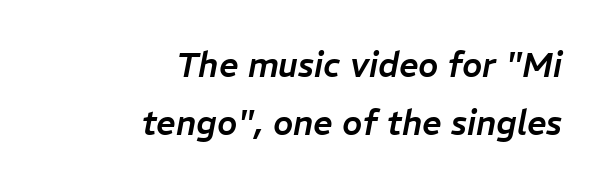
Spacing verdict: proportional, widths tailored to each character. Horizontally, the lines are justified to the trailing edge only. Nobody touched the tracking dial on this one. Designer's note — italics engaged.
